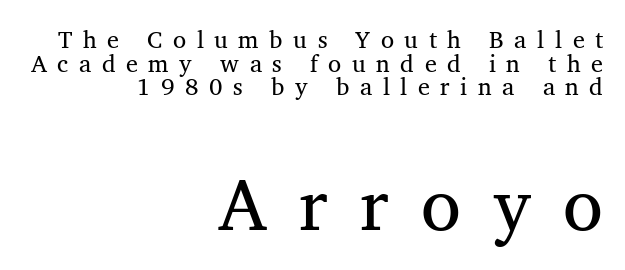
The image shows 73 px regular-weight serif type, upright; set right-aligned, tight line spacing (0.98x), unusually wide letter spacing (+0.44 em), not underlined; the second (bottom) block is 3.04x larger; medium stroke contrast and a medium x-height.
